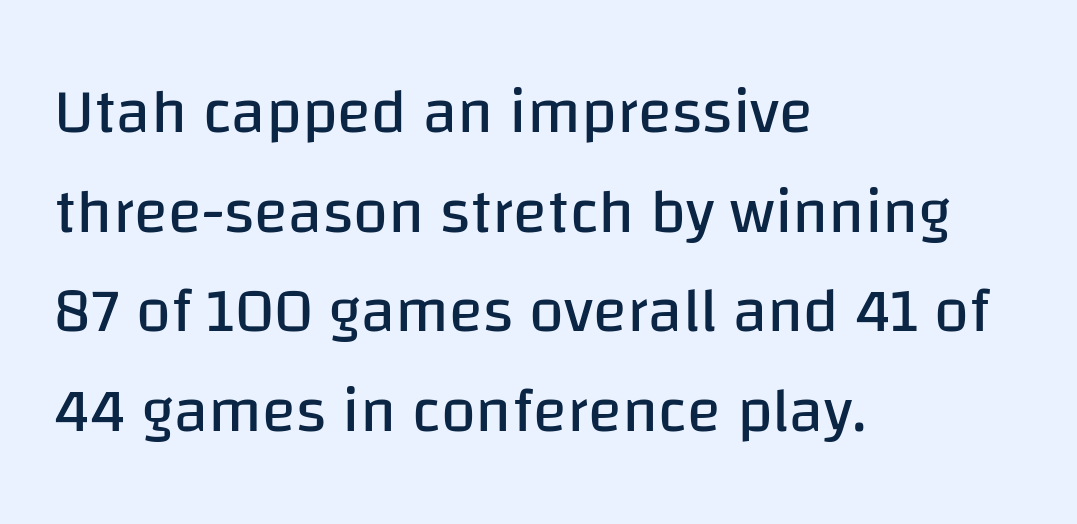
{"serif": "no", "italic": "no", "bold": "no", "weight": "regular", "width": "normal", "stroke_contrast": "low", "x_height": "large", "monospaced": "no", "underline": "no", "align": "left", "line_spacing": "normal", "line_spacing_ratio": 1.58, "letter_spacing": "normal", "letter_spacing_em": 0.0, "glyph_px": 63}
